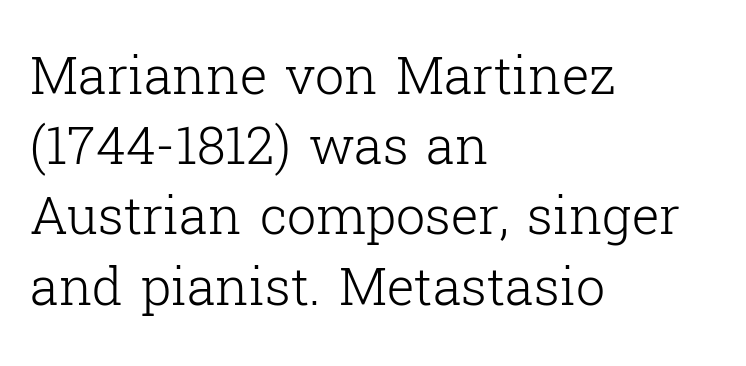
{"serif": "yes", "italic": "no", "bold": "no", "weight": "light", "width": "normal", "stroke_contrast": "low", "x_height": "medium", "monospaced": "no", "underline": "no", "align": "left", "line_spacing": "normal", "line_spacing_ratio": 1.35, "letter_spacing": "normal", "letter_spacing_em": 0.0, "glyph_px": 52}
